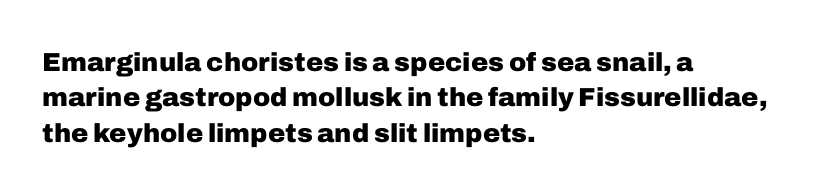
Q: Is the text bold? A: Yes.
Q: Is the text italic (slanted)? A: No, it is upright.
Q: Is the text underlined? A: No.
Q: How is the paragraph aligned? A: Left-aligned.
Q: Is the spacing between letters normal or unusually wide? A: Normal.
Q: Is the spacing between lines tight, normal or loose? A: Normal.
